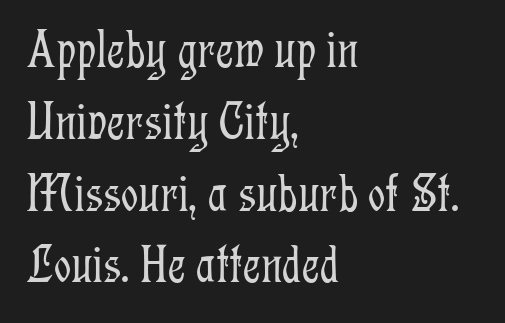
{"serif": "yes", "italic": "no", "bold": "no", "weight": "light", "width": "condensed", "stroke_contrast": "low", "x_height": "medium", "monospaced": "no", "underline": "no", "align": "left", "line_spacing": "normal", "line_spacing_ratio": 1.33, "letter_spacing": "normal", "letter_spacing_em": 0.0, "glyph_px": 54}
